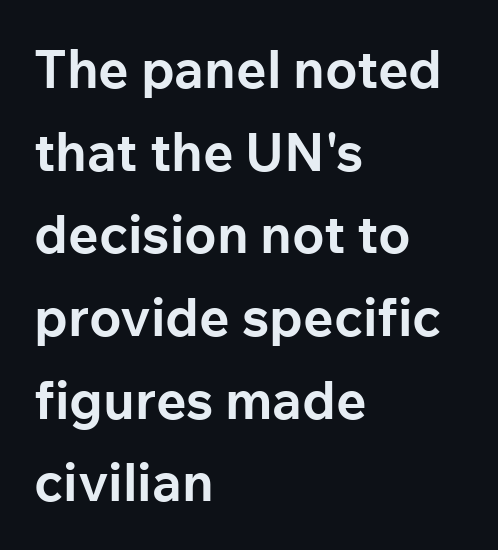
{"serif": "no", "italic": "no", "bold": "yes", "weight": "bold", "width": "normal", "stroke_contrast": "low", "x_height": "medium", "monospaced": "no", "underline": "no", "align": "left", "line_spacing": "normal", "line_spacing_ratio": 1.56, "letter_spacing": "normal", "letter_spacing_em": 0.0, "glyph_px": 53}
